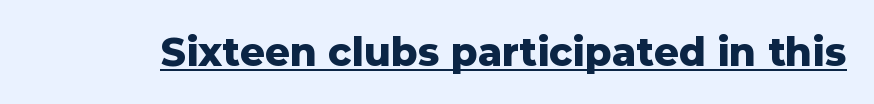
Q: Is the text bold? A: Yes.
Q: Is the text italic (slanted)? A: No, it is upright.
Q: Is the typeface a serif or a sans-serif typeface? A: Sans-serif.
Q: Is the text underlined? A: Yes.
Q: Is the spacing between letters normal or unusually wide? A: Normal.
Q: Width (condensed, normal, or wide)? A: Normal.
Q: Stroke contrast? A: Low.
Q: x-height? A: Medium.
Q: Monospaced? A: No.
